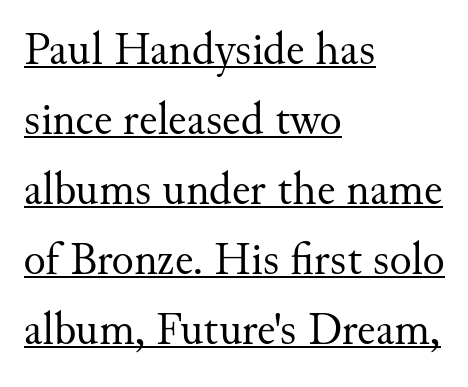
The image shows 46 px regular-weight serif type, upright; set left-aligned, normal line spacing (1.52x), normal letter spacing, underlined; medium stroke contrast and a small x-height.
